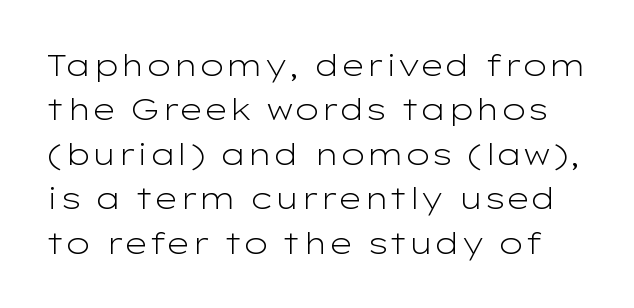
The image shows 30 px light, wide sans-serif type, upright; set normal line spacing (1.48x), normal letter spacing, not underlined; low stroke contrast and a medium x-height.
